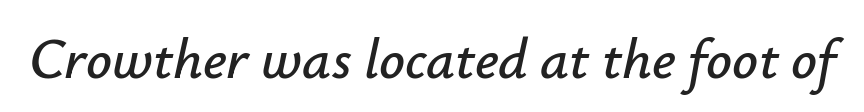
The image shows 57 px text type, italic (leaning right); set normal letter spacing, not underlined; low stroke contrast and a small x-height.
